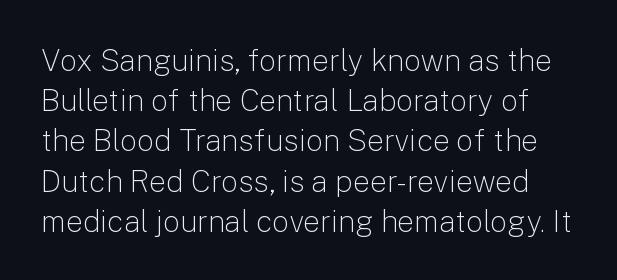
Q: Is the text bold? A: No.
Q: Is the text italic (slanted)? A: No, it is upright.
Q: Is the typeface a serif or a sans-serif typeface? A: Sans-serif.
Q: Is the text underlined? A: No.
Q: Is the spacing between letters normal or unusually wide? A: Normal.
Q: Is the spacing between lines tight, normal or loose? A: Normal.
Q: Width (condensed, normal, or wide)? A: Normal.
Q: Stroke contrast? A: Low.
Q: x-height? A: Medium.
Q: Monospaced? A: No.
